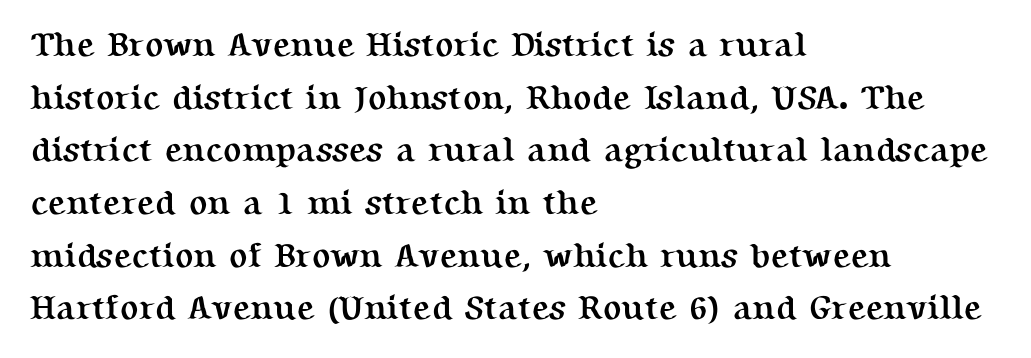
The image shows 34 px semibold serif type, upright; set left-aligned, normal line spacing (1.55x), normal letter spacing, not underlined; medium stroke contrast and a medium x-height.
